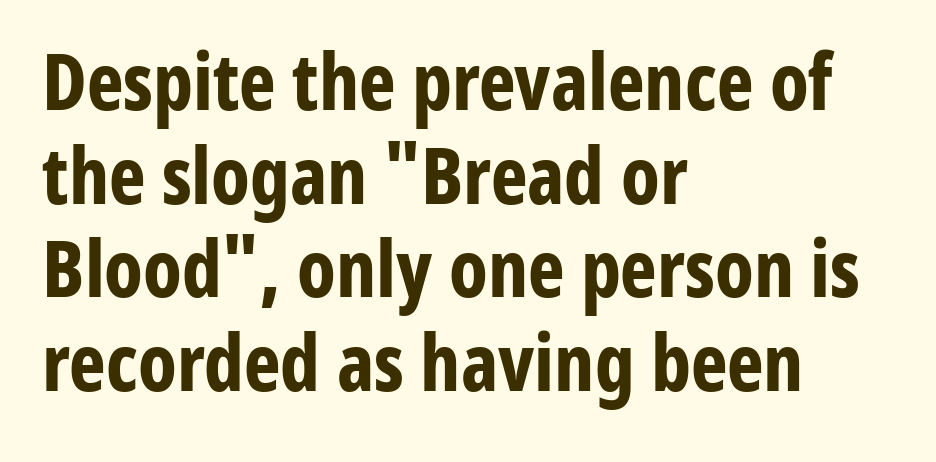
The image shows 78 px bold, condensed sans-serif type, upright; set left-aligned, line spacing 1.2x, normal letter spacing, not underlined; low stroke contrast and a medium x-height.
